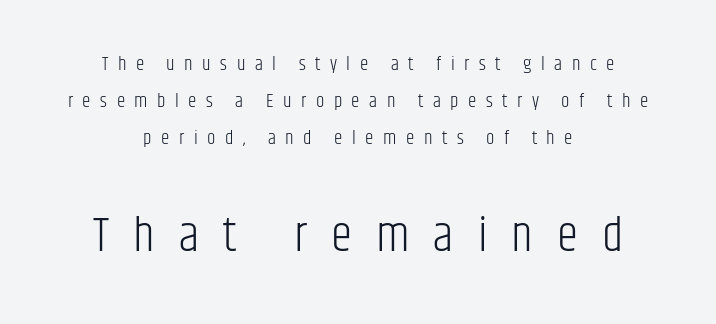
Q: Is the text bold? A: No.
Q: Is the text italic (slanted)? A: No, it is upright.
Q: Is the typeface a serif or a sans-serif typeface? A: Sans-serif.
Q: Is the text underlined? A: No.
Q: How is the paragraph aligned? A: Centered.
Q: Is the spacing between letters normal or unusually wide? A: Unusually wide.
Q: Is the spacing between lines tight, normal or loose? A: Loose.
Q: Which block of text is set in a larger size, the first (top) or the second (bottom)? A: The second (bottom) one.
Q: Width (condensed, normal, or wide)? A: Condensed.
Q: Stroke contrast? A: Low.
Q: x-height? A: Large.
Q: Monospaced? A: No.
